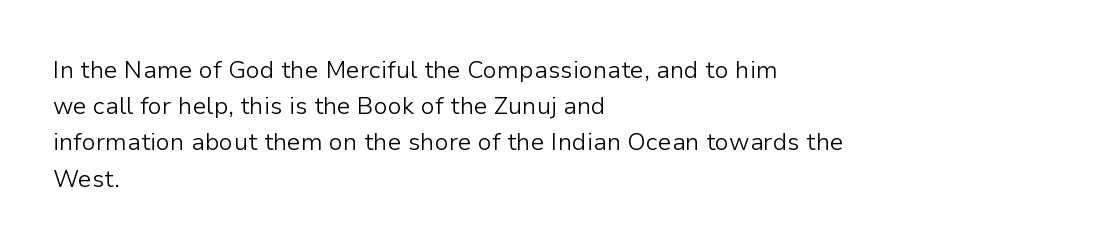
The image shows 24 px text type, upright; set left-aligned, normal line spacing (1.51x), normal letter spacing, not underlined.
